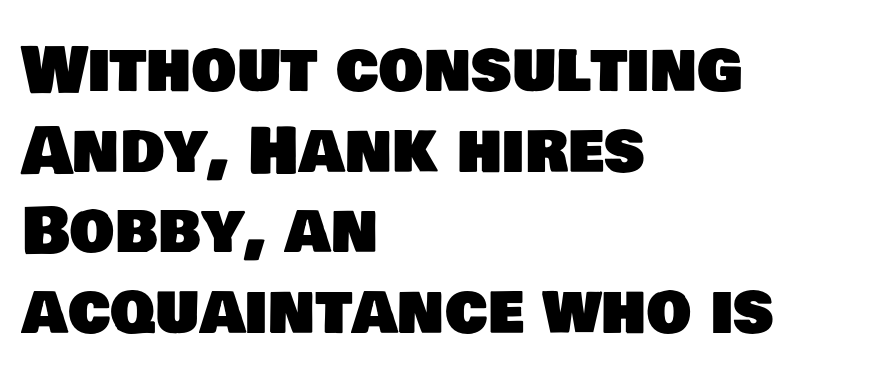
The image shows 63 px sans-serif type; set left-aligned, normal line spacing (1.28x), normal letter spacing, not underlined; low stroke contrast and a large x-height.
